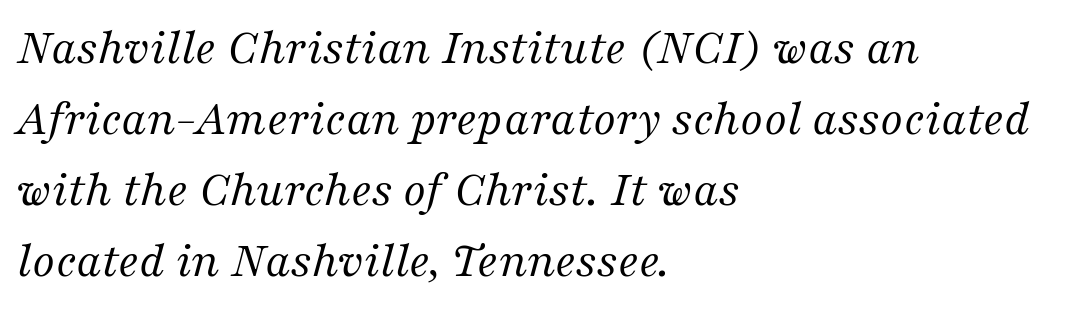
Is there much room between lines? A standard amount, neither cramped nor airy. The face used here is proportionally spaced, like ordinary book or web type. This rendering employs a face with finishing strokes, i.e., a serif. The space directly below the letters is spotless. Every character sits at an angle, as italics do. These lines keep a tight, regular rhythm from letter to letter.
